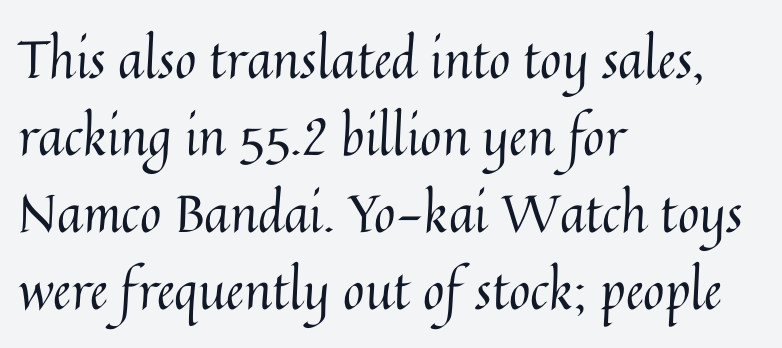
{"bold": "no", "weight": "regular", "width": "normal", "stroke_contrast": "medium", "x_height": "medium", "monospaced": "no", "underline": "no", "align": "left", "line_spacing": "normal", "line_spacing_ratio": 1.48, "letter_spacing": "normal", "letter_spacing_em": 0.0, "glyph_px": 52}
